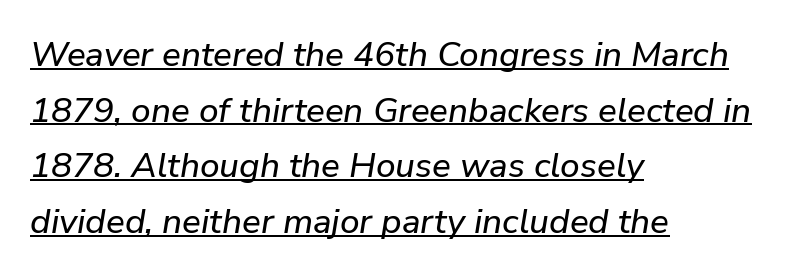
The image shows 35 px text type, italic (leaning right); set left-aligned, normal line spacing (1.59x), normal letter spacing, underlined; low stroke contrast and a medium x-height.
